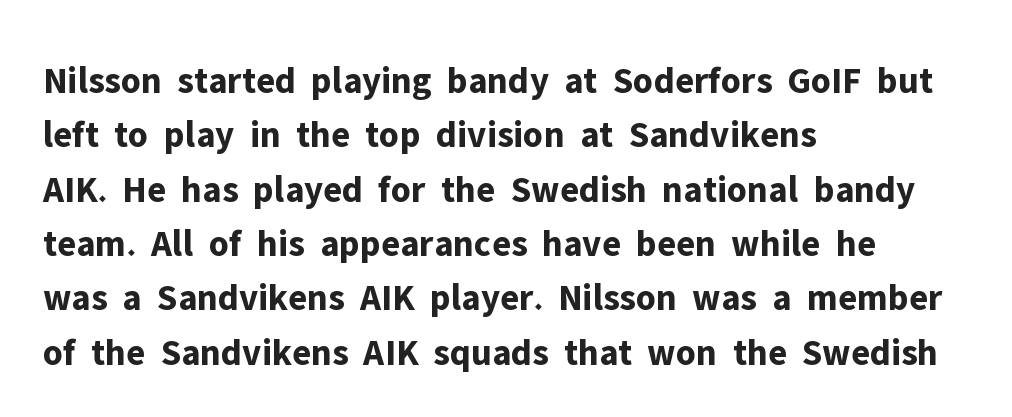
{"serif": "no", "italic": "no", "bold": "yes", "weight": "bold", "width": "normal", "stroke_contrast": "low", "x_height": "medium", "monospaced": "no", "underline": "no", "align": "left", "line_spacing": "normal", "line_spacing_ratio": 1.43, "letter_spacing": "normal", "letter_spacing_em": 0.0, "glyph_px": 38}
